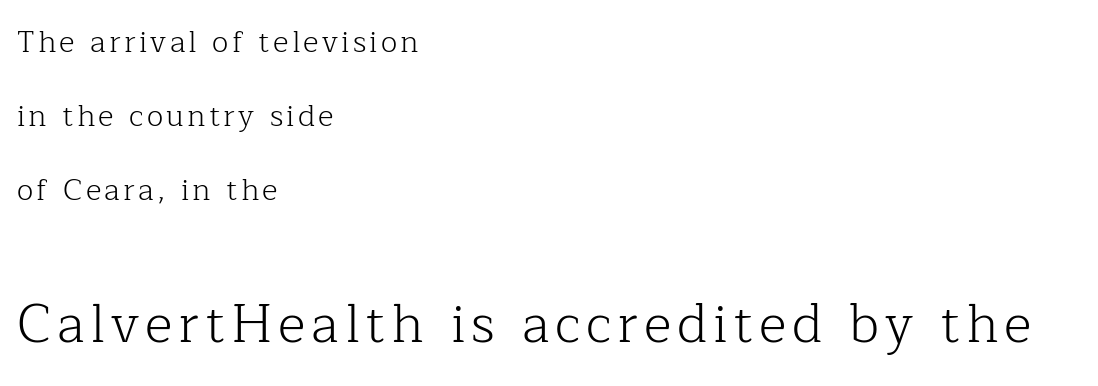
The image shows 53 px light serif type, upright; set left-aligned, loose line spacing (2.46x), not underlined; the second (bottom) block is 1.77x larger; low stroke contrast and a medium x-height.
